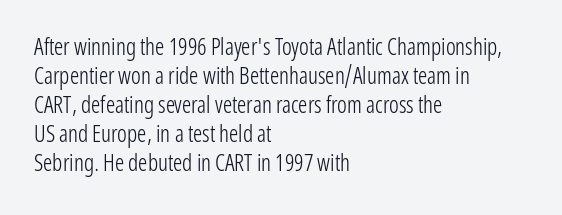
A typesetter would call this zero additional tracking. If you drew a line through each stem, it would be perfectly vertical. This block has exactly the height ordinary leading produces. Teacher's note: observe the even left margin — that is flush-left alignment. The area under the type is left untouched. This is not heavy type; no bold has been used.
